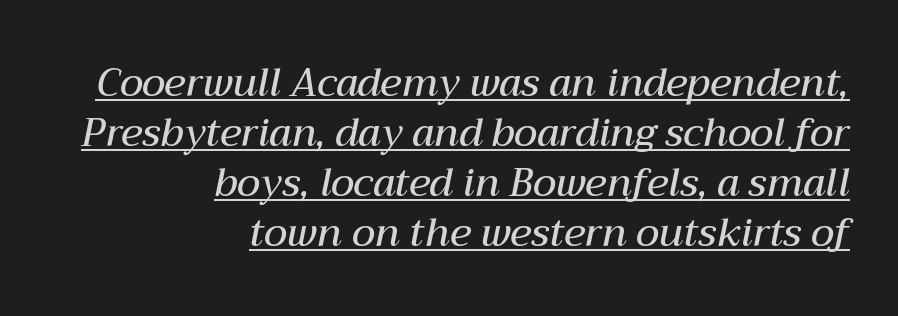
Q: Is the text bold? A: Semi-bold.
Q: Is the text italic (slanted)? A: Yes, it leans right by about 12 degrees.
Q: Is the text underlined? A: Yes.
Q: How is the paragraph aligned? A: Right-aligned.
Q: Is the spacing between letters normal or unusually wide? A: Normal.
Q: Is the spacing between lines tight, normal or loose? A: Normal.
Q: Width (condensed, normal, or wide)? A: Normal.
Q: Stroke contrast? A: Medium.
Q: x-height? A: Medium.
Q: Monospaced? A: No.
